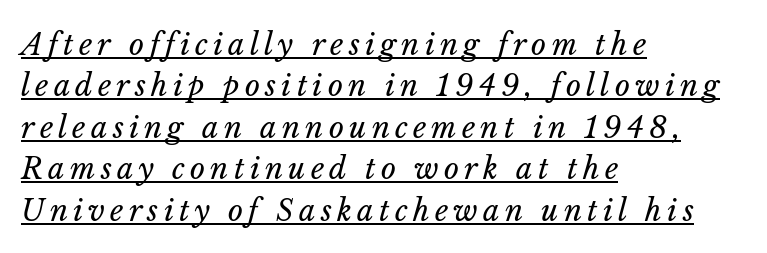
{"italic": "yes", "lean": "right", "slant_degrees": 14, "bold": "no", "weight": "regular", "width": "normal", "stroke_contrast": "low", "x_height": "medium", "monospaced": "no", "underline": "yes", "align": "left", "line_spacing": "normal", "line_spacing_ratio": 1.43, "glyph_px": 29}
